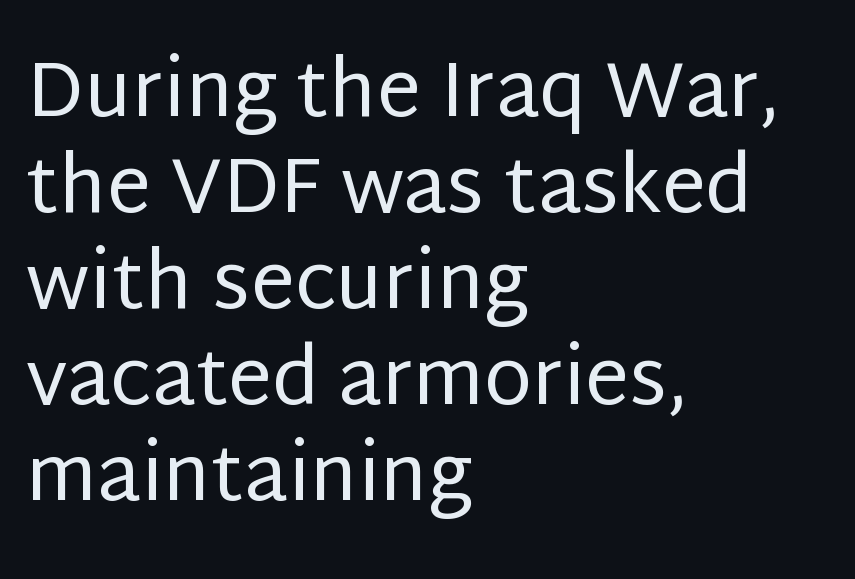
{"serif": "no", "italic": "no", "bold": "no", "weight": "regular", "width": "normal", "stroke_contrast": "low", "x_height": "large", "monospaced": "no", "underline": "no", "align": "left", "line_spacing_ratio": 1.23, "letter_spacing": "normal", "letter_spacing_em": 0.0, "glyph_px": 78}
